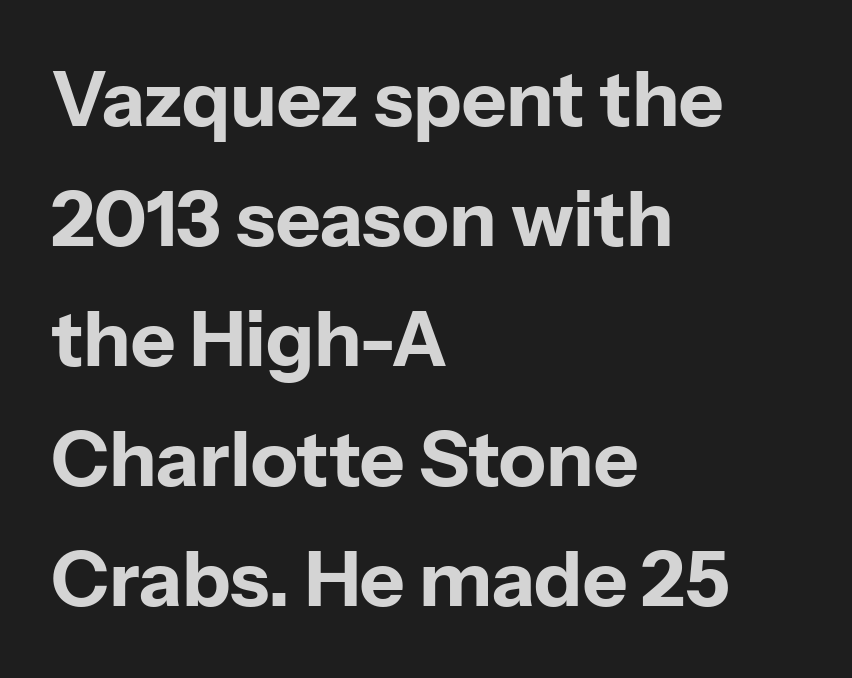
{"serif": "no", "italic": "no", "bold": "yes", "weight": "bold", "width": "normal", "stroke_contrast": "low", "x_height": "medium", "monospaced": "no", "underline": "no", "align": "left", "line_spacing": "normal", "line_spacing_ratio": 1.56, "letter_spacing": "normal", "letter_spacing_em": 0.0, "glyph_px": 77}
